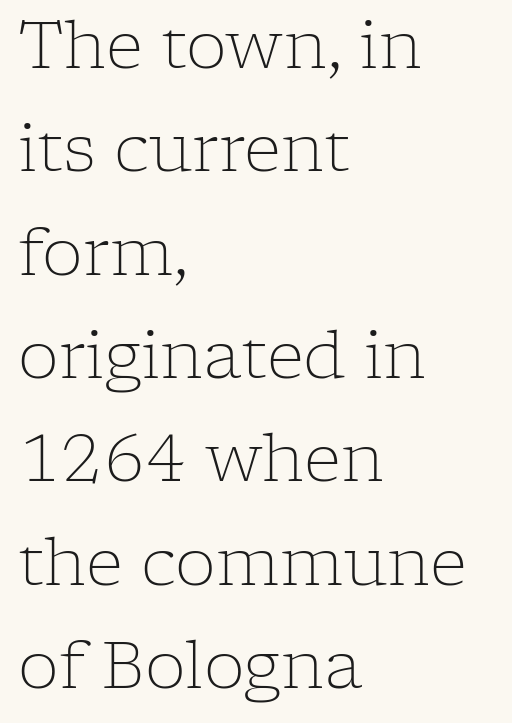
Q: Is the text bold? A: No.
Q: Is the text italic (slanted)? A: No, it is upright.
Q: Is the typeface a serif or a sans-serif typeface? A: Serif.
Q: Is the text underlined? A: No.
Q: How is the paragraph aligned? A: Left-aligned.
Q: Is the spacing between letters normal or unusually wide? A: Normal.
Q: Is the spacing between lines tight, normal or loose? A: Normal.
Q: Width (condensed, normal, or wide)? A: Normal.
Q: Stroke contrast? A: Low.
Q: x-height? A: Medium.
Q: Monospaced? A: No.
